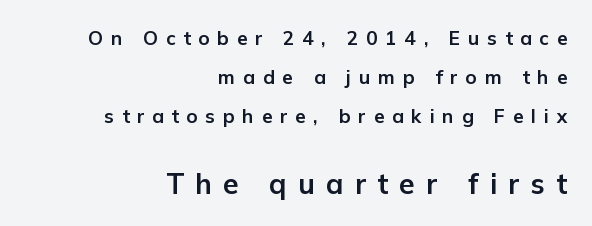
The image shows 28 px bold sans-serif type, upright; set right-aligned, loose line spacing (2.06x), unusually wide letter spacing (+0.41 em), not underlined; the second (bottom) block is 1.47x larger; low stroke contrast and a medium x-height.
